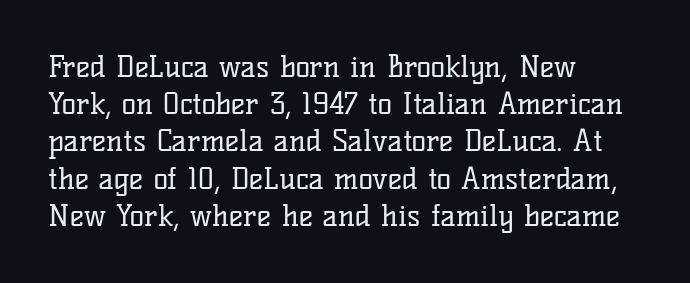
{"serif": "yes", "italic": "no", "bold": "no", "weight": "regular", "width": "normal", "stroke_contrast": "low", "x_height": "medium", "monospaced": "no", "underline": "no", "align": "left", "line_spacing_ratio": 1.24, "letter_spacing": "normal", "letter_spacing_em": 0.0, "glyph_px": 30}
